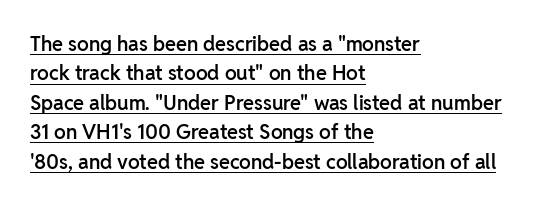
{"italic": "no", "bold": "semi", "underline": "yes", "align": "left", "line_spacing": "normal", "line_spacing_ratio": 1.47, "letter_spacing": "normal", "letter_spacing_em": 0.0, "glyph_px": 20}
